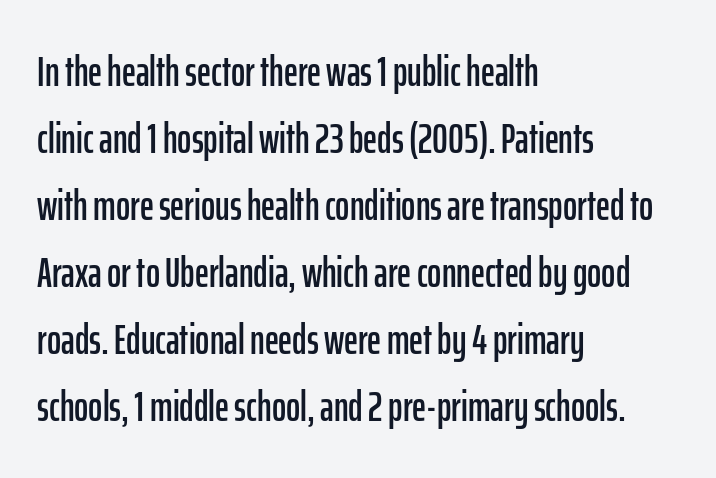
Q: Is the text italic (slanted)? A: No, it is upright.
Q: Is the typeface a serif or a sans-serif typeface? A: Sans-serif.
Q: Is the text underlined? A: No.
Q: How is the paragraph aligned? A: Left-aligned.
Q: Is the spacing between letters normal or unusually wide? A: Normal.
Q: Is the spacing between lines tight, normal or loose? A: Normal.
Q: Width (condensed, normal, or wide)? A: Condensed.
Q: Stroke contrast? A: Low.
Q: x-height? A: Medium.
Q: Monospaced? A: No.
